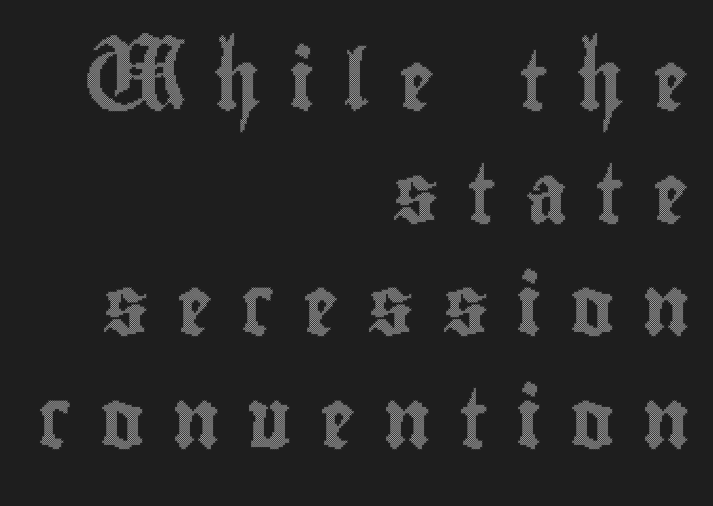
Q: Is the text italic (slanted)? A: No, it is upright.
Q: Is the text underlined? A: No.
Q: How is the paragraph aligned? A: Right-aligned.
Q: Is the spacing between letters normal or unusually wide? A: Unusually wide.
Q: Is the spacing between lines tight, normal or loose? A: Loose.
Q: Width (condensed, normal, or wide)? A: Condensed.
Q: x-height? A: Small.
Q: Monospaced? A: No.
